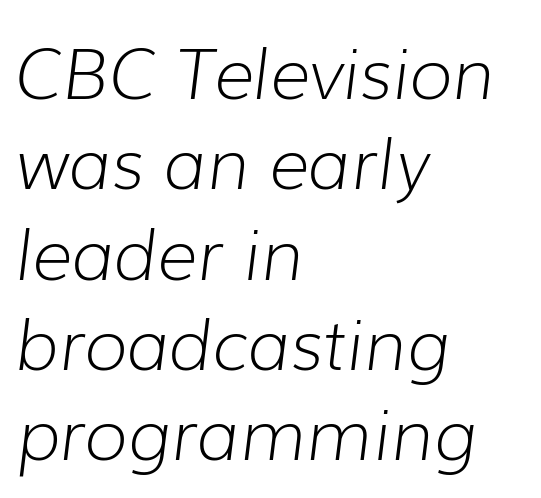
{"italic": "yes", "lean": "right", "slant_degrees": 7, "bold": "no", "weight": "light", "width": "normal", "stroke_contrast": "low", "x_height": "medium", "monospaced": "no", "underline": "no", "align": "left", "line_spacing": "normal", "line_spacing_ratio": 1.29, "letter_spacing": "normal", "letter_spacing_em": 0.0, "glyph_px": 70}
